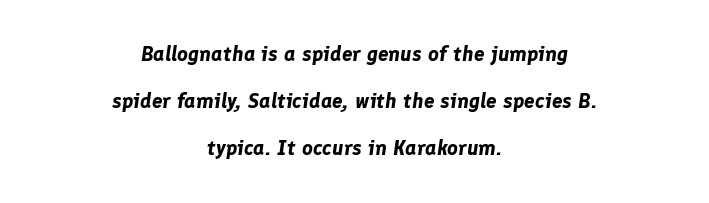
The image shows 21 px bold type, italic (leaning right); set centered, loose line spacing (2.25x), normal letter spacing, not underlined.
